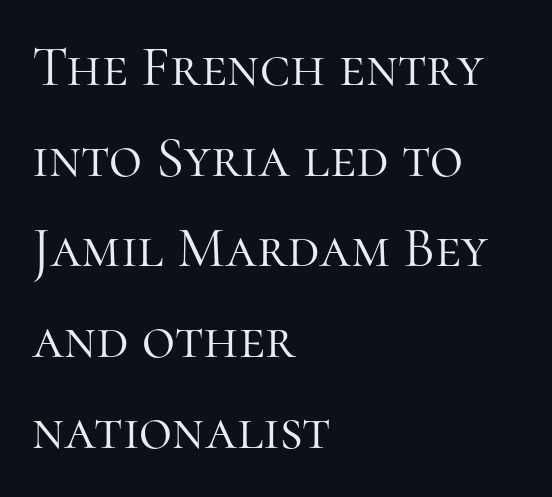
The image shows 57 px light serif type, upright; set left-aligned, normal line spacing (1.59x), normal letter spacing, not underlined; high stroke contrast and a medium x-height.
